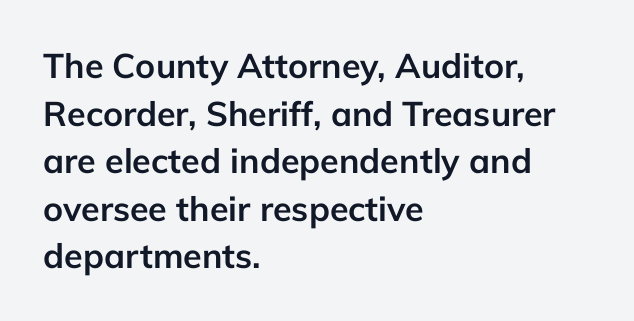
{"serif": "no", "italic": "no", "bold": "yes", "weight": "semibold", "width": "normal", "stroke_contrast": "low", "x_height": "medium", "monospaced": "no", "underline": "no", "align": "left", "line_spacing": "normal", "line_spacing_ratio": 1.4, "letter_spacing": "normal", "letter_spacing_em": 0.0, "glyph_px": 34}
